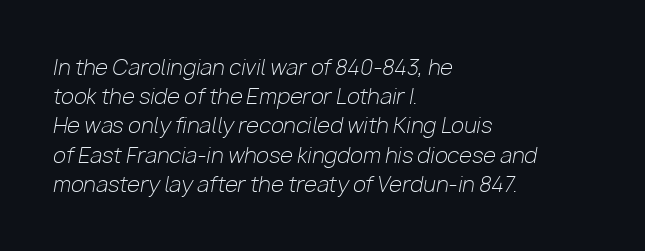
Q: Is the text bold? A: No.
Q: Is the text italic (slanted)? A: Yes, it leans right by about 10 degrees.
Q: Is the text underlined? A: No.
Q: How is the paragraph aligned? A: Left-aligned.
Q: Is the spacing between letters normal or unusually wide? A: Normal.
Q: Is the spacing between lines tight, normal or loose? A: Normal.
